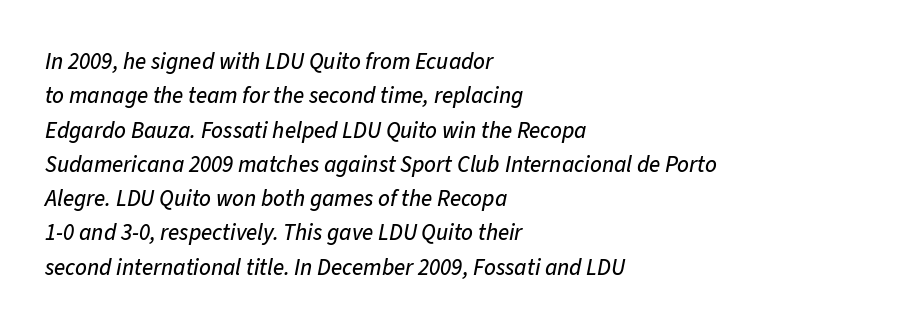
The image shows 23 px text type, italic (leaning right); set left-aligned, normal line spacing (1.49x), normal letter spacing, not underlined.
